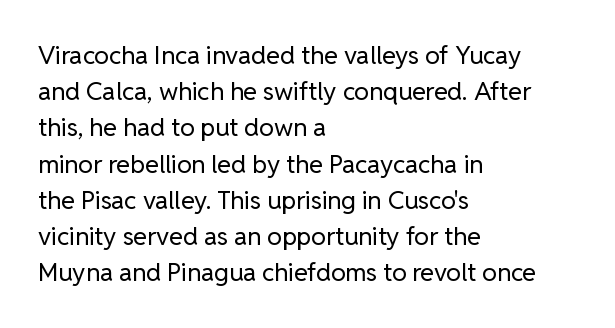
Q: Is the text bold? A: No.
Q: Is the text italic (slanted)? A: No, it is upright.
Q: Is the text underlined? A: No.
Q: How is the paragraph aligned? A: Left-aligned.
Q: Is the spacing between letters normal or unusually wide? A: Normal.
Q: Is the spacing between lines tight, normal or loose? A: Normal.
